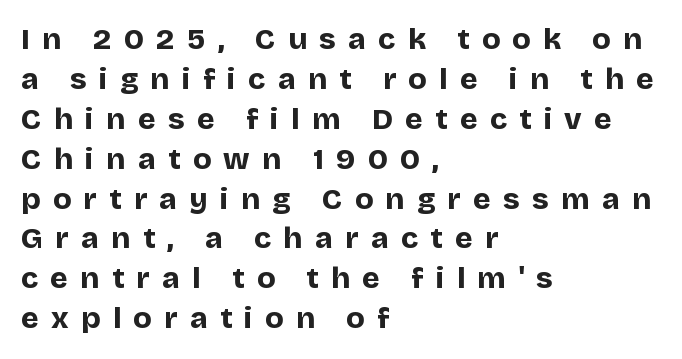
The image shows 30 px bold sans-serif type, upright; set left-aligned, normal line spacing (1.33x), unusually wide letter spacing (+0.41 em), not underlined; low stroke contrast and a large x-height.
